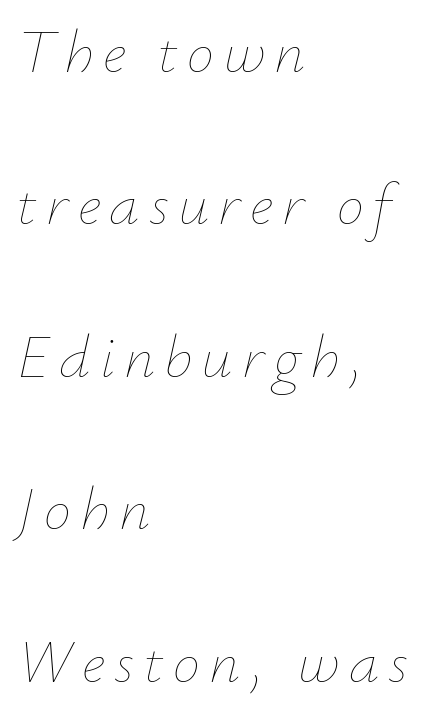
The image shows 61 px thin type, italic (leaning right); set left-aligned, loose line spacing (2.5x), not underlined; low stroke contrast and a small x-height.
